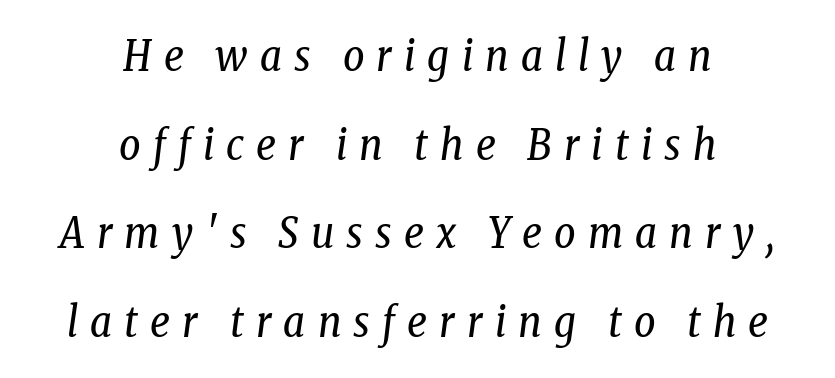
The image shows 42 px regular-weight, condensed serif type, italic (leaning right); set centered, loose line spacing (2.11x), unusually wide letter spacing (+0.29 em), not underlined; low stroke contrast and a medium x-height.
